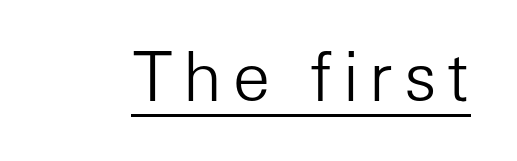
Compared with undecorated copy, this sample adds a rule below the words. Serifs: no, the terminals of the letterforms are clean. Unbolded letterforms with no extra heft. Posture: upright roman. Varying glyph widths throughout — classic text-font behaviour.
